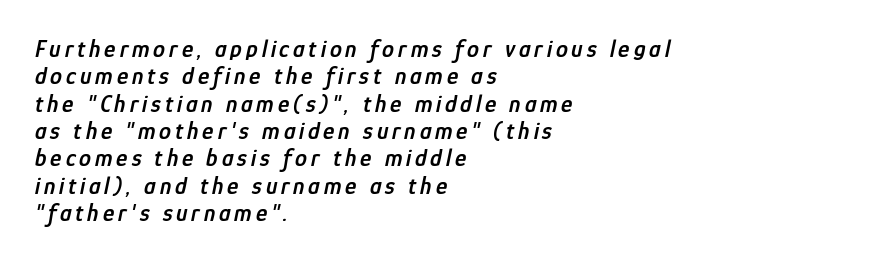
{"italic": "yes", "lean": "right", "slant_degrees": 12, "bold": "semi", "underline": "no", "align": "left", "line_spacing": "tight", "line_spacing_ratio": 1.14, "glyph_px": 24}
